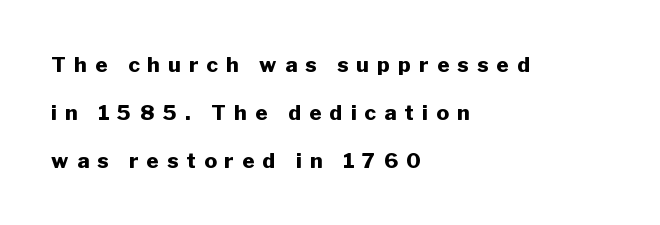
The space directly below the letters is spotless. The passage shown has open, widely tracked lettering throughout. I'd describe the lettering as bold — thick and assertive. One glance says open: line gaps are wider than usual. Italic: no, the glyphs are upright roman. Leftover space on each line is placed entirely after the last word.
